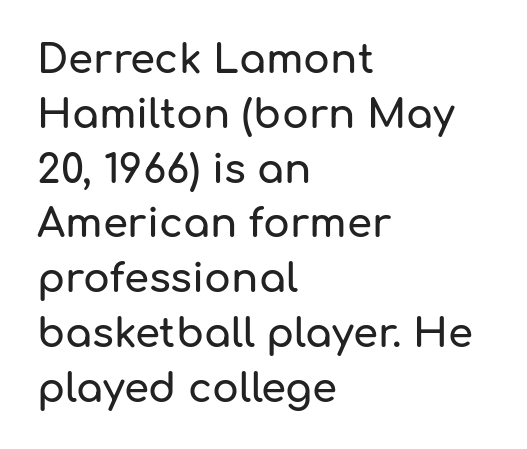
The image shows 40 px sans-serif type, upright; set left-aligned, normal line spacing (1.37x), normal letter spacing, not underlined; low stroke contrast and a medium x-height.
